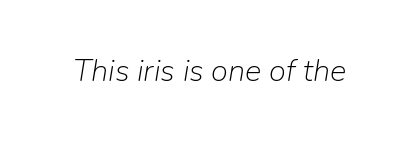
The image shows 31 px light type, italic (leaning right); set normal letter spacing, not underlined; low stroke contrast and a medium x-height.
